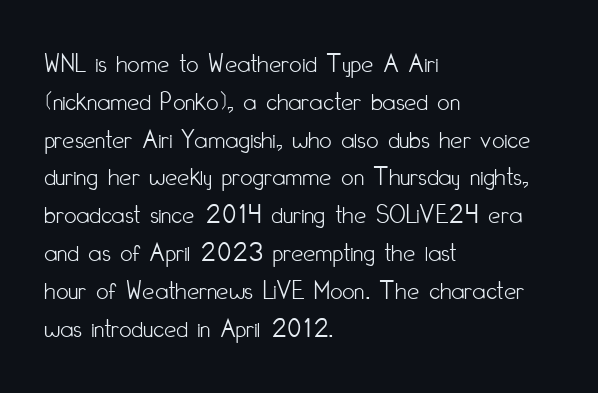
Short note: letters normally spaced. These lines are set flush left with a ragged right edge. The passage shown is not bold in any degree. Rows of type keep a routine distance in the vertical direction. This is the regular roman posture of the typeface.
